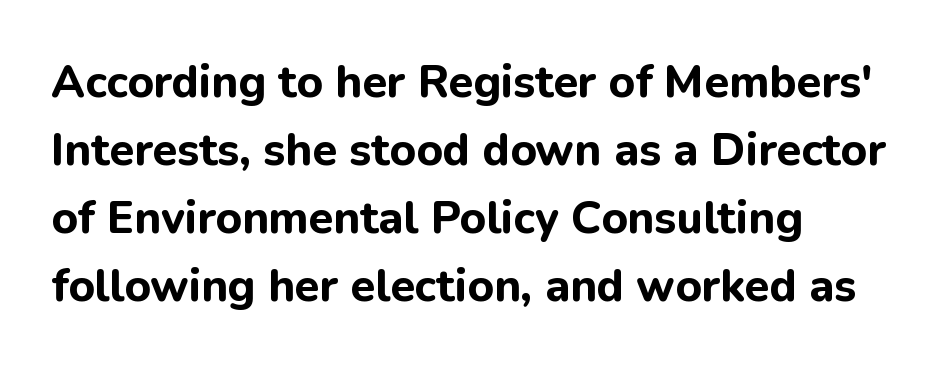
Q: Is the text bold? A: Yes.
Q: Is the text italic (slanted)? A: No, it is upright.
Q: Is the typeface a serif or a sans-serif typeface? A: Sans-serif.
Q: Is the text underlined? A: No.
Q: How is the paragraph aligned? A: Left-aligned.
Q: Is the spacing between letters normal or unusually wide? A: Normal.
Q: Is the spacing between lines tight, normal or loose? A: Normal.
Q: Width (condensed, normal, or wide)? A: Normal.
Q: Stroke contrast? A: Low.
Q: x-height? A: Medium.
Q: Monospaced? A: No.
